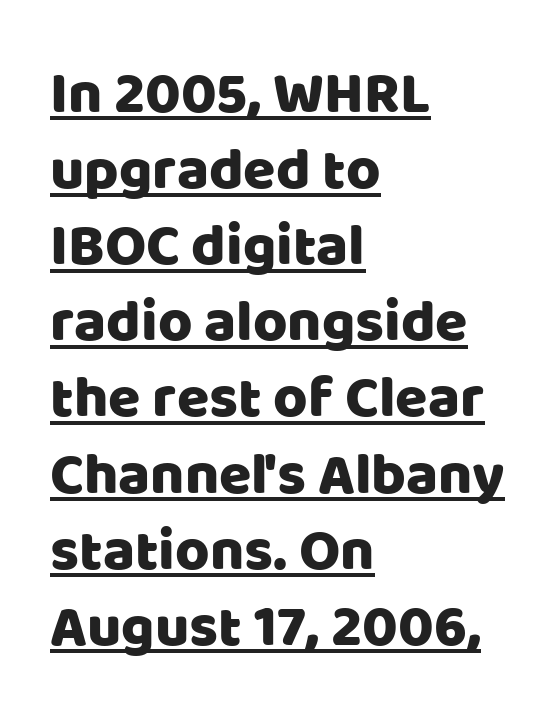
{"serif": "no", "italic": "no", "width": "normal", "stroke_contrast": "low", "x_height": "large", "monospaced": "no", "underline": "yes", "align": "left", "line_spacing": "normal", "line_spacing_ratio": 1.29, "letter_spacing": "normal", "letter_spacing_em": 0.0, "glyph_px": 59}
